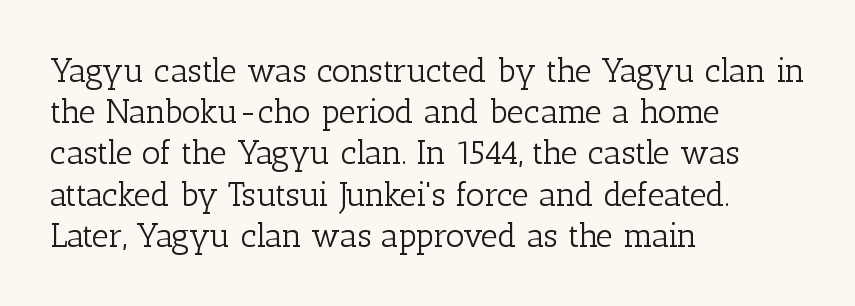
The image shows 33 px light serif type, upright; set left-aligned, normal line spacing (1.25x), normal letter spacing, not underlined; low stroke contrast and a medium x-height.
